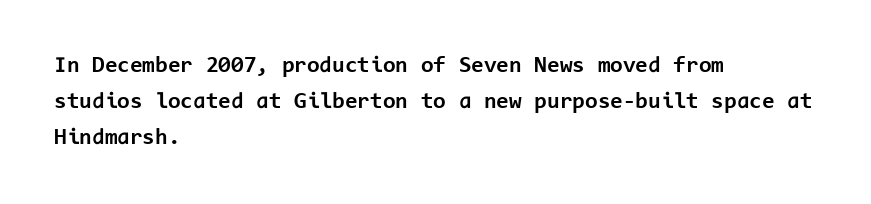
The line-height multiplier appears to be the usual default. Plain, unruled lines of type. The type is set solid horizontally, with unmodified tracking. Horizontal alignment here is leftward, the default for most running prose. Does the weight exceed regular? Yes, all the way to bold.
